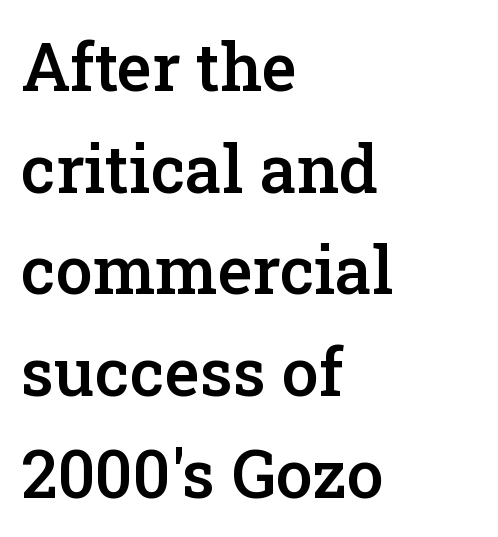
Here the glyphs are tracked normally, forming tight word shapes. Leading: standard. The glyphs have the mass of a demibold cut, below bold. The letters stand straight up with perfectly vertical stems. Note the varied advance widths — an 'i' is clearly narrower than an 'm'. Visually the block forms a straight wall on the left and a jagged coastline on the right.
